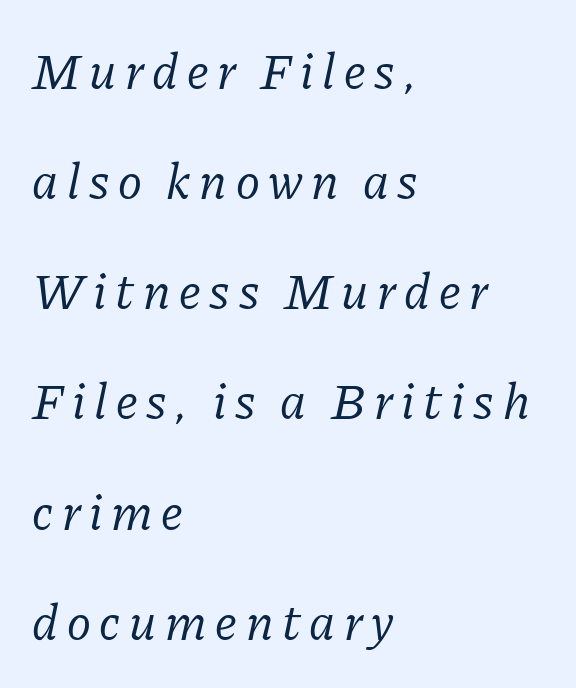
Successive baselines arrive slowly, with a big drop between each. Notice how the stems are inclined rather than vertical — that's the hallmark of italics. In terms of letterform style, serifs are clearly present. Varying glyph widths throughout — classic text-font behaviour. The ragged edge is on the right, which tells us the setting is flush left.
